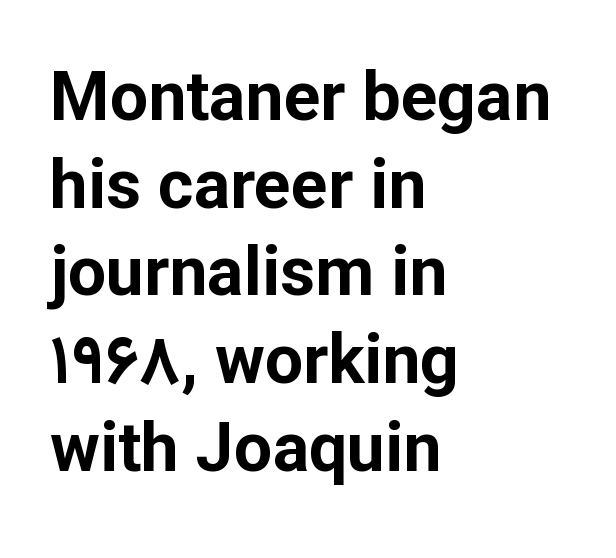
The image shows 68 px bold sans-serif type, upright; set left-aligned, normal line spacing (1.29x), normal letter spacing, not underlined; low stroke contrast and a medium x-height.
